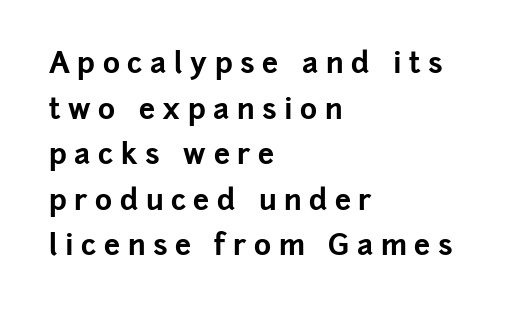
{"serif": "no", "italic": "no", "bold": "yes", "weight": "bold", "width": "normal", "stroke_contrast": "low", "x_height": "medium", "monospaced": "no", "underline": "no", "align": "left", "line_spacing": "normal", "line_spacing_ratio": 1.57, "letter_spacing": "wide", "letter_spacing_em": 0.26, "glyph_px": 29}
